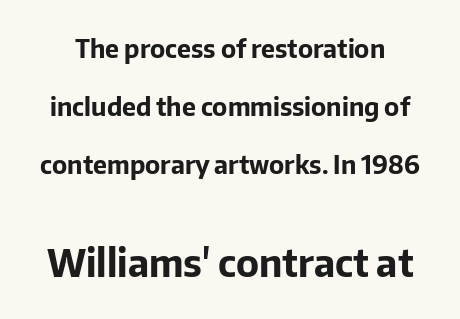
{"serif": "no", "italic": "no", "bold": "yes", "weight": "bold", "width": "normal", "stroke_contrast": "low", "x_height": "medium", "monospaced": "no", "underline": "no", "line_spacing": "loose", "line_spacing_ratio": 2.33, "letter_spacing": "normal", "letter_spacing_em": 0.0, "larger_block": "second", "size_ratio": 1.52, "glyph_px": 38}
